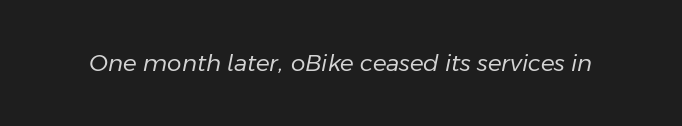
{"italic": "yes", "lean": "right", "slant_degrees": 11, "bold": "no", "underline": "no", "letter_spacing": "normal", "letter_spacing_em": 0.0, "glyph_px": 23}
